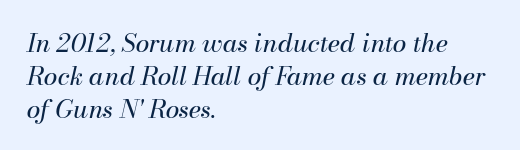
{"italic": "yes", "lean": "right", "slant_degrees": 13, "bold": "no", "underline": "no", "align": "left", "line_spacing": "normal", "line_spacing_ratio": 1.32, "letter_spacing": "normal", "letter_spacing_em": 0.0, "glyph_px": 25}
